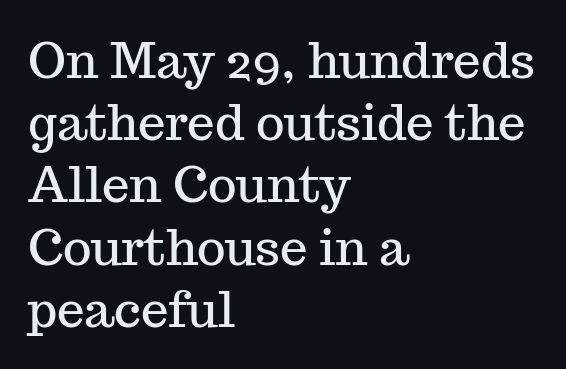
The image shows 49 px serif type, upright; set left-aligned, normal line spacing (1.27x), normal letter spacing, not underlined; medium stroke contrast and a medium x-height.
